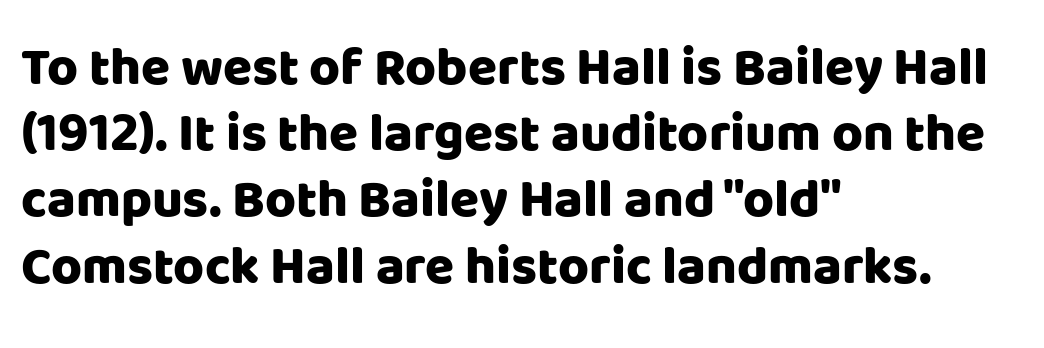
Words appear dense and cohesive because spacing is normal. No feet cap the strokes, marking this as sans-serif type. Leftover space on each line is placed entirely after the last word. Descenders hang freely into open space. Set as a true bold cut, around the 700 mark. Do the characters align in a grid? No, the font is proportional.
